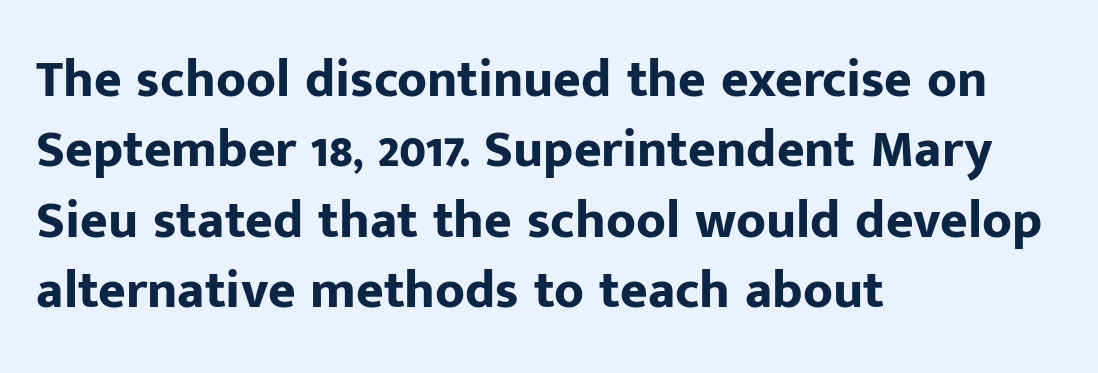
{"serif": "no", "italic": "no", "bold": "yes", "weight": "bold", "width": "normal", "stroke_contrast": "low", "x_height": "medium", "monospaced": "no", "underline": "no", "align": "left", "line_spacing": "normal", "line_spacing_ratio": 1.33, "letter_spacing": "normal", "letter_spacing_em": 0.0, "glyph_px": 53}
